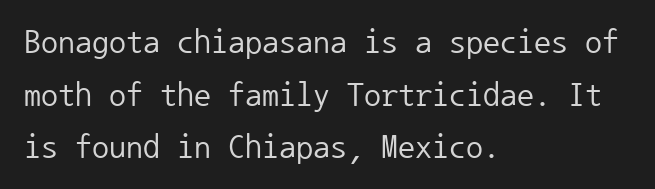
{"serif": "no", "italic": "no", "bold": "no", "weight": "regular", "width": "normal", "stroke_contrast": "low", "x_height": "medium", "monospaced": "yes", "underline": "no", "align": "left", "line_spacing": "normal", "line_spacing_ratio": 1.55, "letter_spacing": "normal", "letter_spacing_em": 0.0, "glyph_px": 34}
